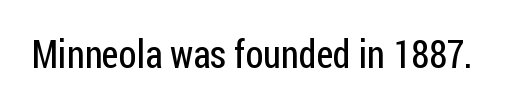
The image shows 38 px regular-weight, condensed sans-serif type, upright; set normal letter spacing, not underlined; low stroke contrast and a medium x-height.
